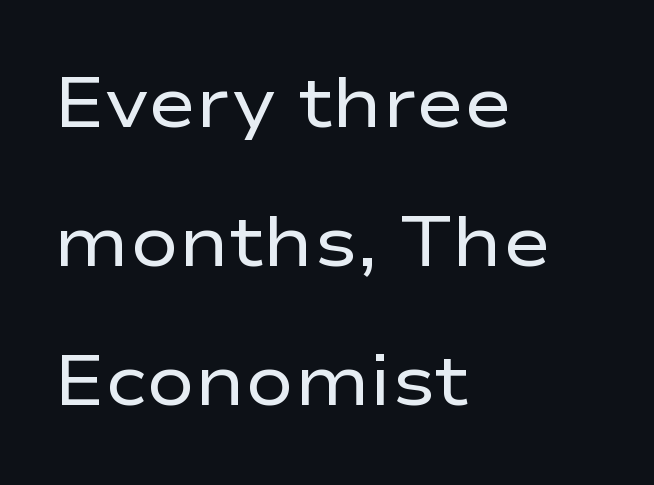
Q: Is the text bold? A: No.
Q: Is the text italic (slanted)? A: No, it is upright.
Q: Is the typeface a serif or a sans-serif typeface? A: Sans-serif.
Q: Is the text underlined? A: No.
Q: How is the paragraph aligned? A: Left-aligned.
Q: Is the spacing between letters normal or unusually wide? A: Normal.
Q: Is the spacing between lines tight, normal or loose? A: Loose.
Q: Width (condensed, normal, or wide)? A: Wide.
Q: Stroke contrast? A: Low.
Q: x-height? A: Medium.
Q: Monospaced? A: No.
